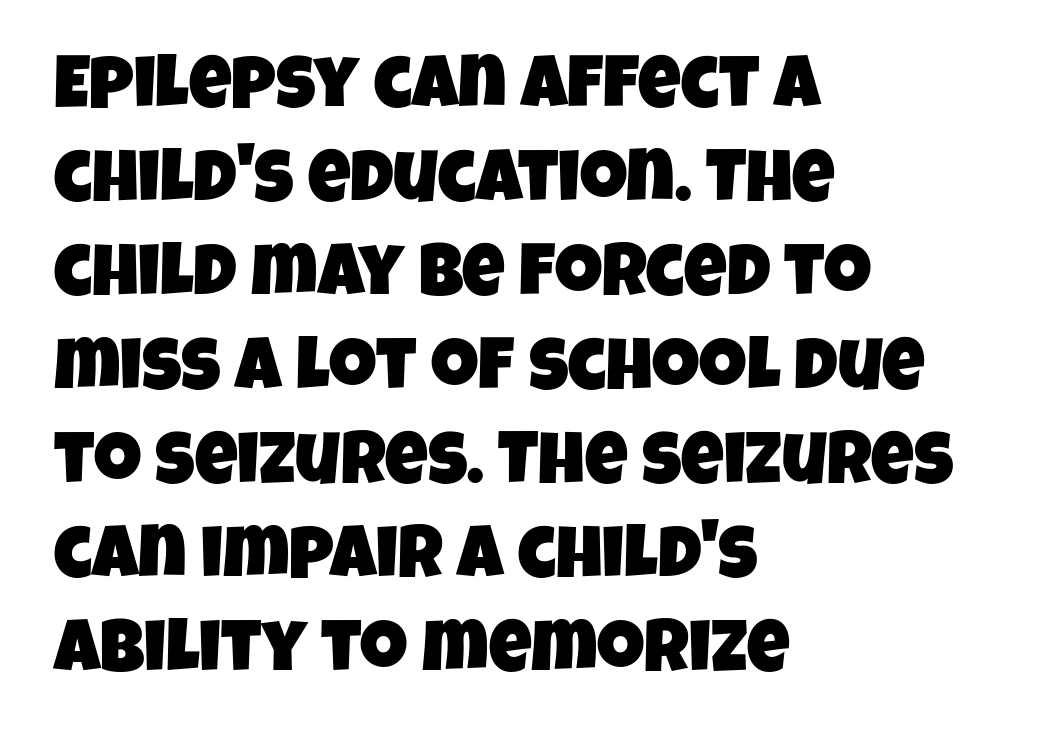
{"serif": "no", "width": "condensed", "stroke_contrast": "low", "x_height": "large", "monospaced": "no", "underline": "no", "align": "left", "line_spacing": "normal", "line_spacing_ratio": 1.27, "letter_spacing": "normal", "letter_spacing_em": 0.0, "glyph_px": 74}
